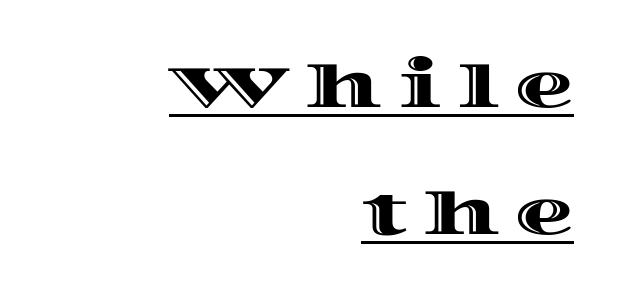
Q: Is the text italic (slanted)? A: No, it is upright.
Q: Is the text underlined? A: Yes.
Q: How is the paragraph aligned? A: Right-aligned.
Q: Is the spacing between letters normal or unusually wide? A: Unusually wide.
Q: Is the spacing between lines tight, normal or loose? A: Loose.
Q: Width (condensed, normal, or wide)? A: Wide.
Q: x-height? A: Large.
Q: Monospaced? A: No.
